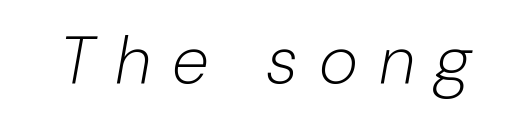
Each letter keeps its own natural width here, so spacing adapts to shape. Spacing between characters has been opened up far beyond the box default. Stems here are at most as thick as an everyday book face. Descenders hang freely into open space. Italic: yes, the glyphs are oblique.
